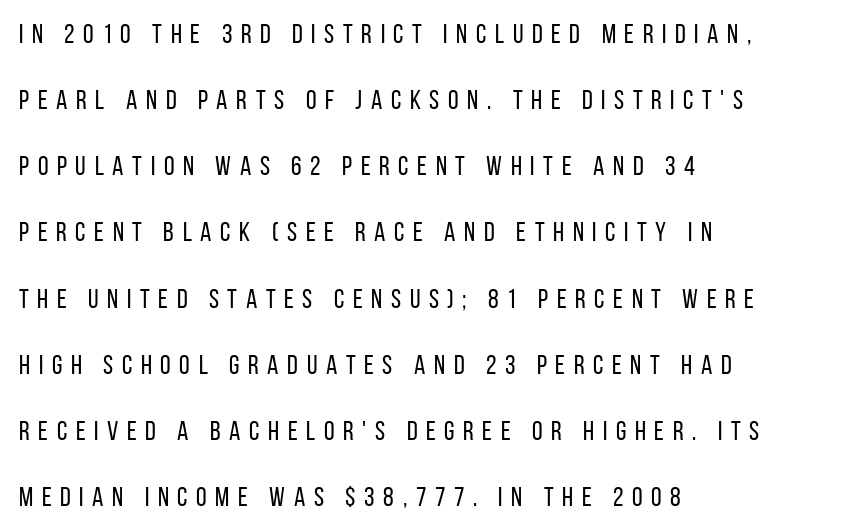
This block would shrink considerably if given ordinary leading; it's expanded now. The font sits on the lighter half of the weight spectrum, regular included. Characters remain perfectly vertical along every line. Compared with typical body copy, the letter spacing here is much looser. A student would call this left alignment; a typographer would say flush left, rag right. No word sits above an underline.
